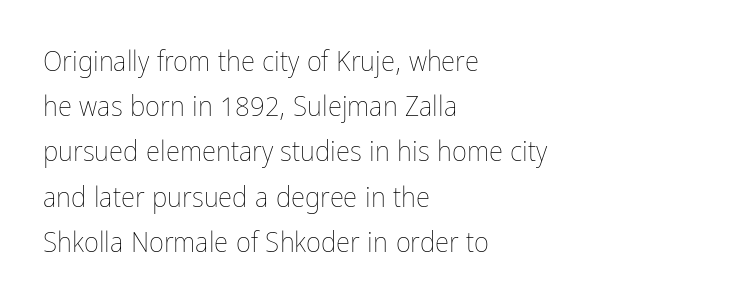
One-word summary of the alignment: left. The font's upright variant was chosen for this text. Has an underline been added? It has not. The letters advance in unequal steps, a hallmark of proportional type. The passage shown has conventional tracking throughout. One glance says typical: line gaps are just what's usual.
